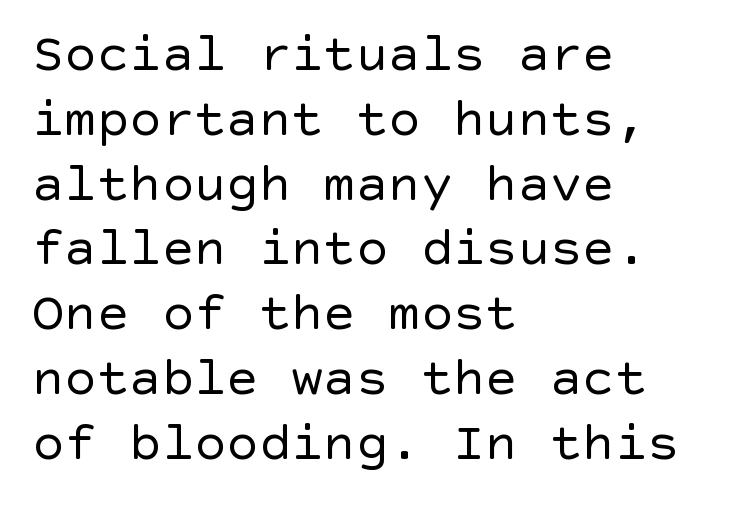
{"serif": "no", "italic": "no", "bold": "no", "weight": "regular", "width": "normal", "x_height": "large", "underline": "no", "align": "left", "line_spacing_ratio": 1.2, "letter_spacing": "normal", "letter_spacing_em": 0.0, "glyph_px": 54}
